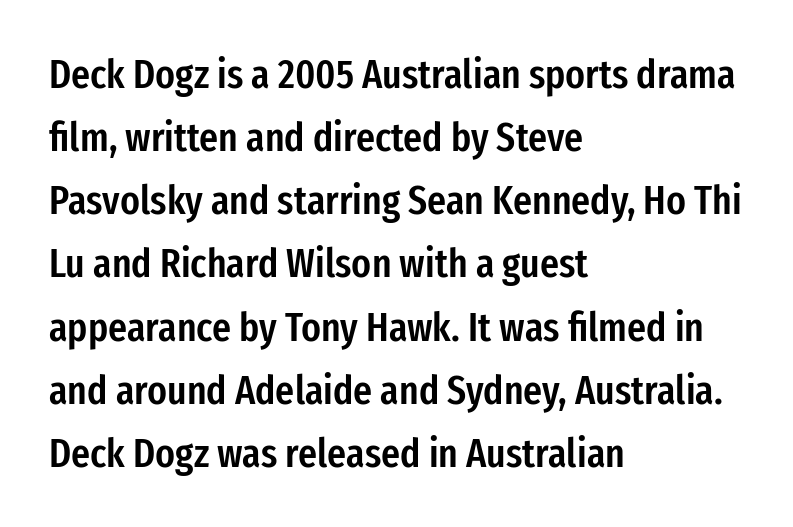
Does extra space separate the letters? No, they use regular spacing. Note the varied advance widths — an 'i' is clearly narrower than an 'm'. The rendering shows plain stroke endings on the letterforms — a sans-serif design. Rows of type keep a routine distance in the vertical direction.
